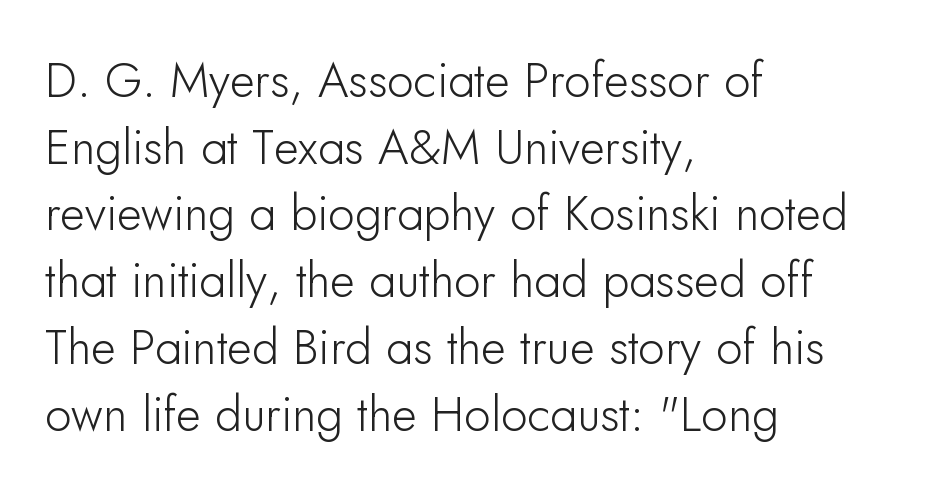
{"serif": "no", "italic": "no", "width": "normal", "stroke_contrast": "low", "x_height": "small", "monospaced": "no", "underline": "no", "align": "left", "line_spacing": "normal", "line_spacing_ratio": 1.39, "letter_spacing": "normal", "letter_spacing_em": 0.0, "glyph_px": 48}
